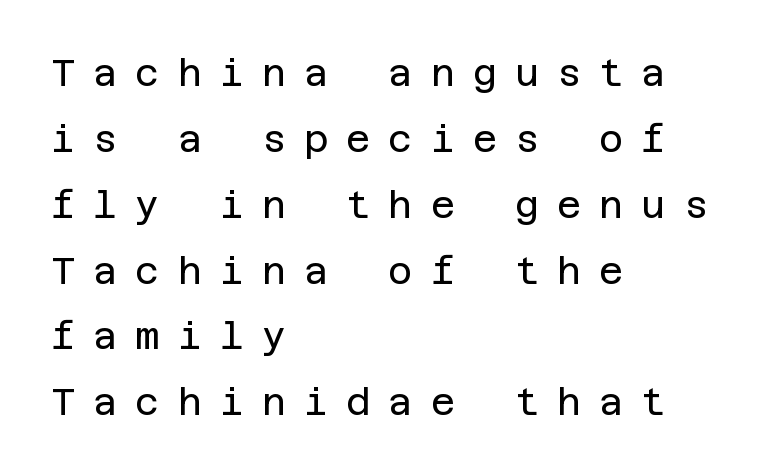
The image shows 37 px regular-weight sans-serif type, upright; set left-aligned, line spacing 1.78x, unusually wide letter spacing (+0.49 em), not underlined; low stroke contrast and a large x-height.
